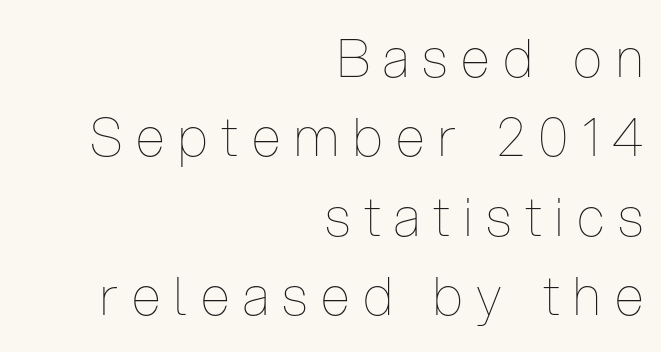
Think of a printed novel: that variable character pitch is what you see here. The gaps between neighbouring characters are conspicuously large. Bold? No — there's no thickening of the strokes. Rendered with straight, roman letterforms. Summary of vertical rhythm: regular, with standard interline spacing.
